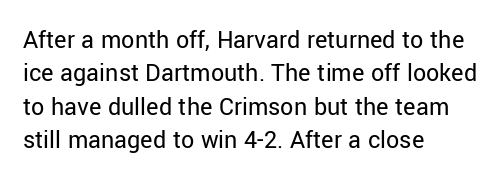
The image shows 26 px text type, upright; set left-aligned, normal line spacing (1.28x), normal letter spacing, not underlined.
